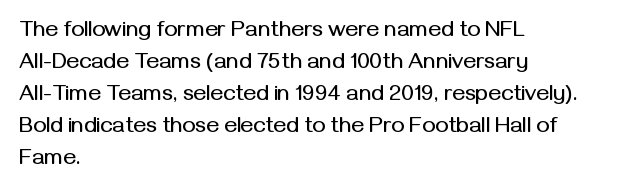
{"italic": "no", "underline": "no", "align": "left", "line_spacing": "normal", "line_spacing_ratio": 1.46, "letter_spacing": "normal", "letter_spacing_em": 0.0, "glyph_px": 22}
